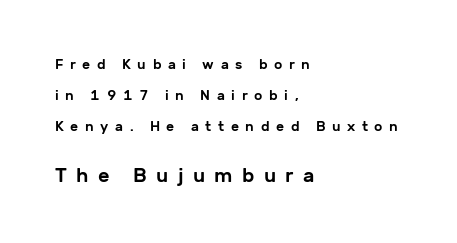
The type sits square on the baseline with zero lean. The line-height multiplier appears high, well above default. Students, note that the glyphs here are deliberately spaced far apart. Each line starts at the same left margin while the right side varies. The passage shown begins with its smaller block and ends with its larger one. The space directly below the letters is spotless.
